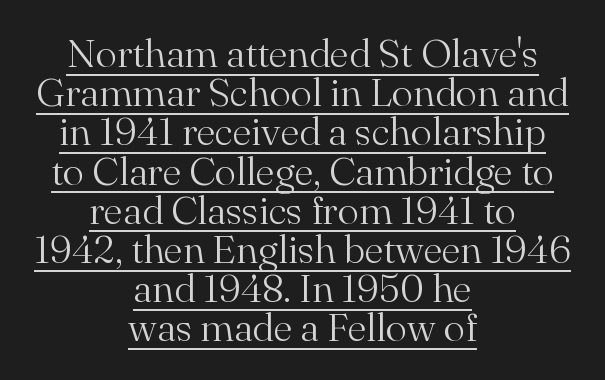
Like a heading marked for emphasis, these lines bear an underscore. This rendering employs a face with finishing strokes, i.e., a serif. A typesetter would call this proportional, since set widths differ per character. Caption: face not bold, strokes unweighted. Words appear dense and cohesive because spacing is normal. Does the copy run flush right? No — it is centered line by line.
